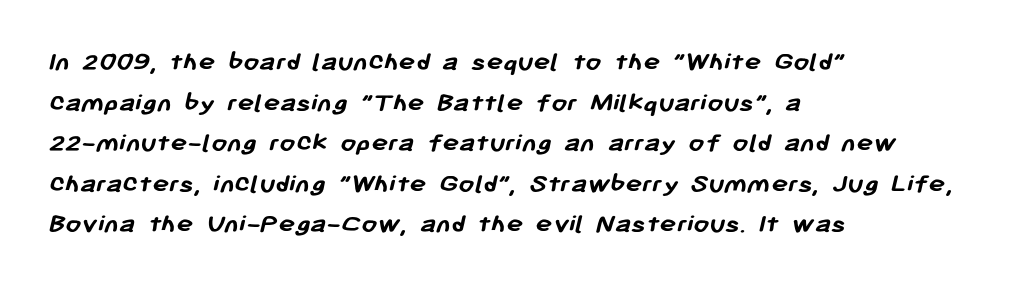
Q: Is the text bold? A: Yes.
Q: Is the typeface a serif or a sans-serif typeface? A: Sans-serif.
Q: Is the text underlined? A: No.
Q: How is the paragraph aligned? A: Left-aligned.
Q: Is the spacing between letters normal or unusually wide? A: Normal.
Q: Is the spacing between lines tight, normal or loose? A: Normal.
Q: Width (condensed, normal, or wide)? A: Normal.
Q: Stroke contrast? A: Low.
Q: x-height? A: Medium.
Q: Monospaced? A: No.
